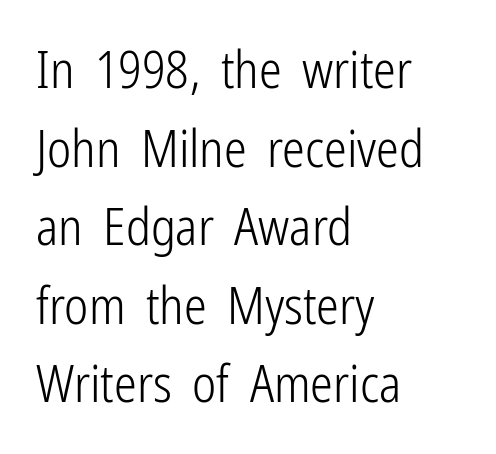
{"serif": "no", "italic": "no", "bold": "no", "weight": "light", "width": "condensed", "stroke_contrast": "low", "x_height": "medium", "monospaced": "no", "underline": "no", "align": "left", "line_spacing": "normal", "line_spacing_ratio": 1.54, "letter_spacing": "normal", "letter_spacing_em": 0.0, "glyph_px": 51}
